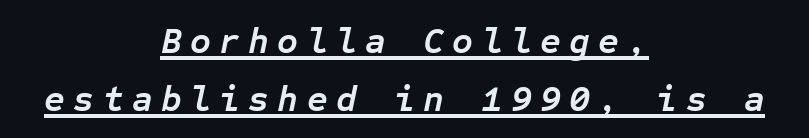
Q: Is the text bold? A: Yes.
Q: Is the text italic (slanted)? A: Yes, it leans right by about 12 degrees.
Q: Is the text underlined? A: Yes.
Q: How is the paragraph aligned? A: Centered.
Q: Is the spacing between letters normal or unusually wide? A: Unusually wide.
Q: Is the spacing between lines tight, normal or loose? A: Normal.
Q: Width (condensed, normal, or wide)? A: Normal.
Q: Stroke contrast? A: Low.
Q: x-height? A: Medium.
Q: Monospaced? A: Yes.
